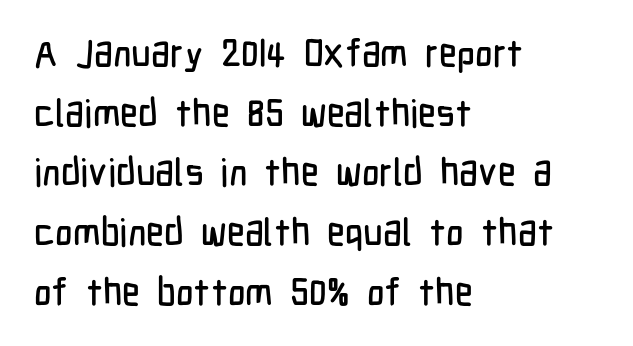
The image shows 38 px condensed sans-serif type, upright; set left-aligned, normal line spacing (1.57x), normal letter spacing, not underlined; low stroke contrast and a medium x-height.
